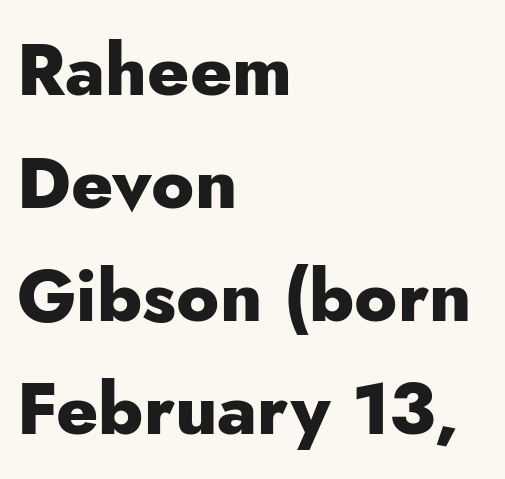
Q: Is the text bold? A: Yes.
Q: Is the text italic (slanted)? A: No, it is upright.
Q: Is the typeface a serif or a sans-serif typeface? A: Sans-serif.
Q: Is the text underlined? A: No.
Q: How is the paragraph aligned? A: Left-aligned.
Q: Is the spacing between letters normal or unusually wide? A: Normal.
Q: Is the spacing between lines tight, normal or loose? A: Normal.
Q: Width (condensed, normal, or wide)? A: Normal.
Q: Stroke contrast? A: Low.
Q: x-height? A: Small.
Q: Monospaced? A: No.
